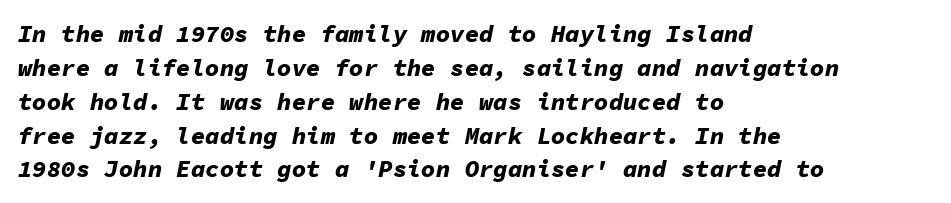
The image shows 24 px bold type, italic (leaning right); set left-aligned, normal line spacing (1.41x), normal letter spacing, not underlined.
